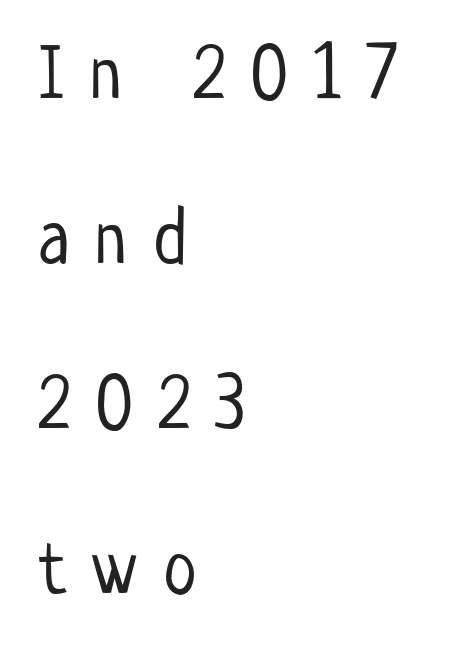
Q: Is the text bold? A: No.
Q: Is the text italic (slanted)? A: No, it is upright.
Q: Is the typeface a serif or a sans-serif typeface? A: Sans-serif.
Q: Is the text underlined? A: No.
Q: How is the paragraph aligned? A: Left-aligned.
Q: Is the spacing between letters normal or unusually wide? A: Unusually wide.
Q: Is the spacing between lines tight, normal or loose? A: Loose.
Q: Width (condensed, normal, or wide)? A: Condensed.
Q: Stroke contrast? A: Low.
Q: x-height? A: Medium.
Q: Monospaced? A: No.
